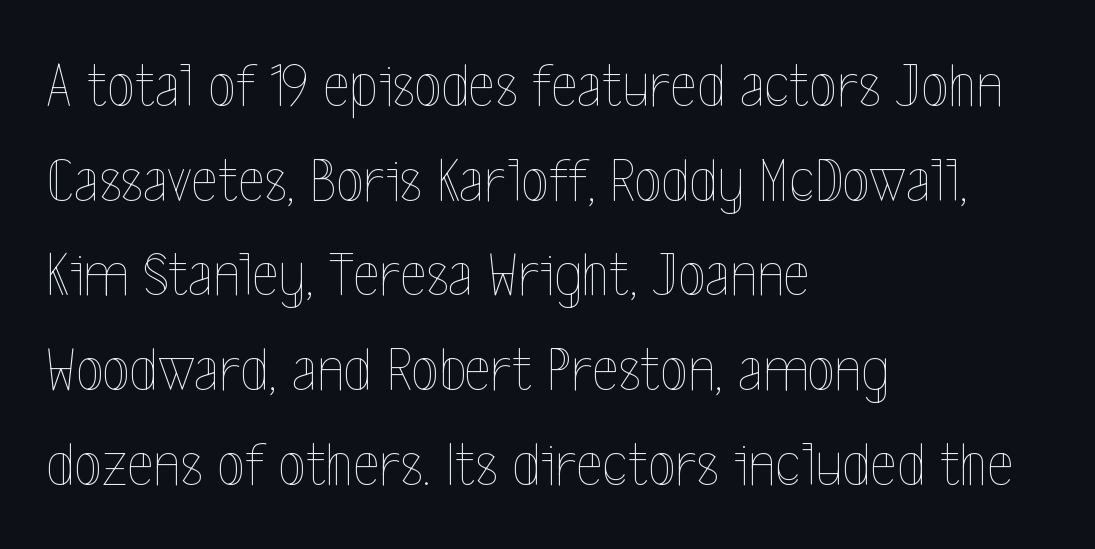
Q: Is the text bold? A: No.
Q: Is the text italic (slanted)? A: No, it is upright.
Q: Is the text underlined? A: No.
Q: How is the paragraph aligned? A: Left-aligned.
Q: Is the spacing between letters normal or unusually wide? A: Normal.
Q: Is the spacing between lines tight, normal or loose? A: Normal.
Q: Width (condensed, normal, or wide)? A: Condensed.
Q: x-height? A: Medium.
Q: Monospaced? A: No.
